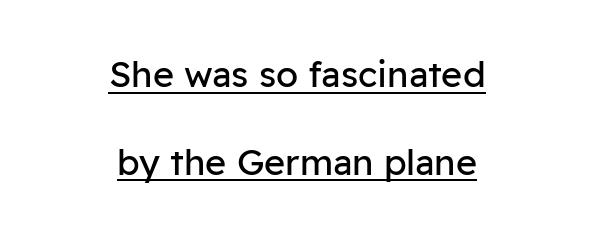
Q: Is the text bold? A: No.
Q: Is the text italic (slanted)? A: No, it is upright.
Q: Is the typeface a serif or a sans-serif typeface? A: Sans-serif.
Q: Is the text underlined? A: Yes.
Q: How is the paragraph aligned? A: Centered.
Q: Is the spacing between letters normal or unusually wide? A: Normal.
Q: Is the spacing between lines tight, normal or loose? A: Loose.
Q: Width (condensed, normal, or wide)? A: Normal.
Q: Stroke contrast? A: Low.
Q: x-height? A: Medium.
Q: Monospaced? A: No.
